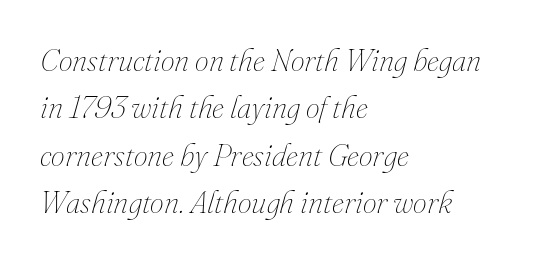
The passage shown is not underscored anywhere. The passage shown is not bold in any degree. The face used here is proportionally spaced, like ordinary book or web type. The rendering keeps characters at their native spacing. A student would call this left alignment; a typographer would say flush left, rag right. Every character sits at an angle, as italics do.
